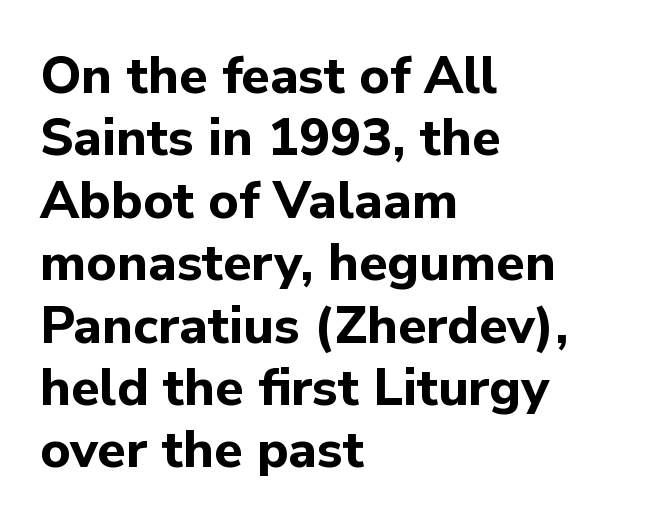
The image shows 52 px bold sans-serif type, upright; set left-aligned, line spacing 1.2x, normal letter spacing, not underlined; low stroke contrast and a medium x-height.
